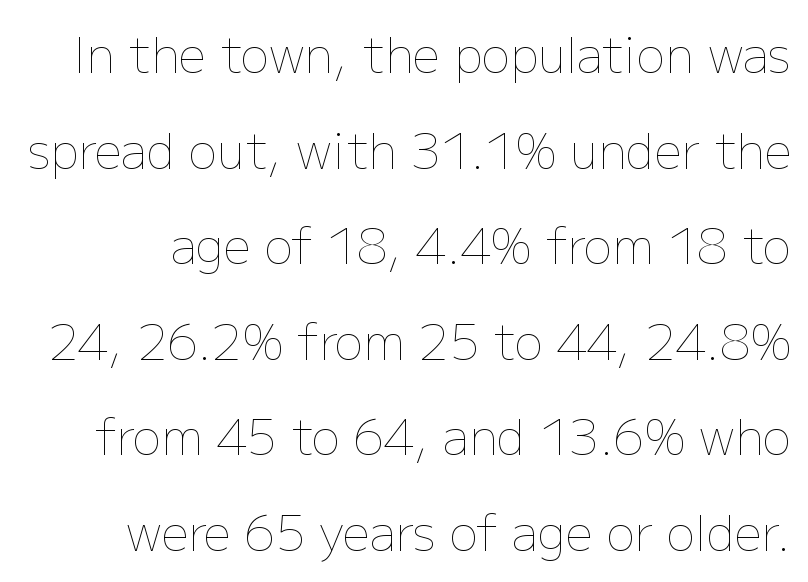
The letterforms sit at book weight or below. Descenders hang freely into open space. Inter-character spacing is left at the font's built-in metrics. In terms of leading, this rendering errs on the spacious side. The face used here is proportionally spaced, like ordinary book or web type. Every stem runs plumb, perpendicular to the baseline.
